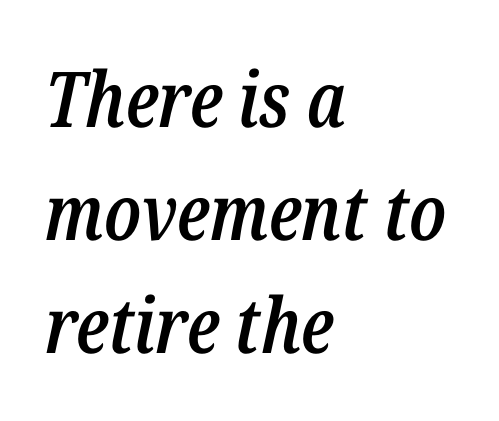
The image shows 77 px semibold, condensed type, italic (leaning right); set left-aligned, normal line spacing (1.47x), normal letter spacing, not underlined; low stroke contrast and a medium x-height.
